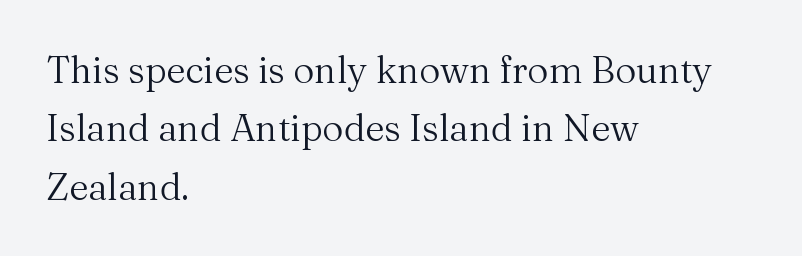
This sample has the flowing, uneven cadence of proportional lettering. Line beginnings align vertically; line endings do not. This is serif lettering, the kind often seen in printed books. The baseline area is clear. Vertically, the passage feels balanced, rows spaced as you'd expect.
